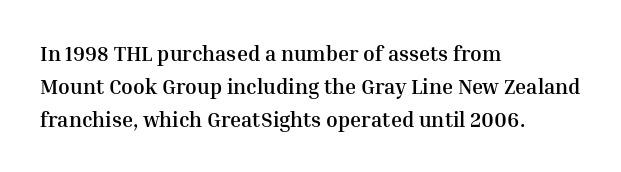
{"italic": "no", "bold": "yes", "underline": "no", "align": "left", "line_spacing": "normal", "line_spacing_ratio": 1.56, "letter_spacing": "normal", "letter_spacing_em": 0.0, "glyph_px": 21}
